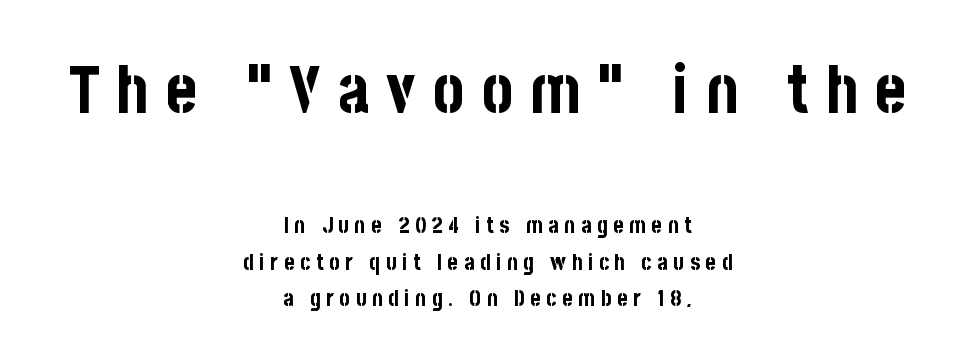
{"serif": "no", "italic": "no", "bold": "yes", "weight": "bold", "width": "condensed", "stroke_contrast": "low", "x_height": "large", "monospaced": "no", "underline": "no", "align": "center", "line_spacing": "normal", "line_spacing_ratio": 1.66, "letter_spacing": "wide", "letter_spacing_em": 0.26, "larger_block": "first", "size_ratio": 3.0, "glyph_px": 66}
